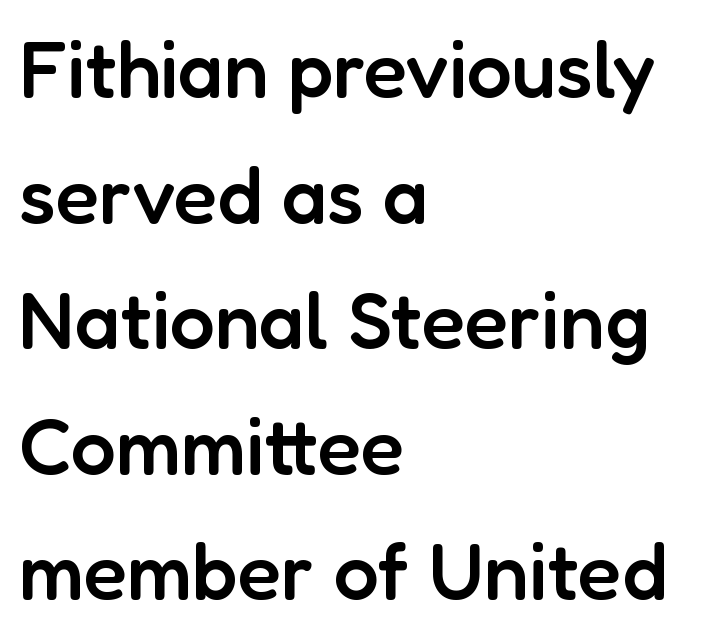
The image shows 80 px semibold sans-serif type, upright; set left-aligned, normal line spacing (1.57x), normal letter spacing, not underlined; low stroke contrast and a medium x-height.
